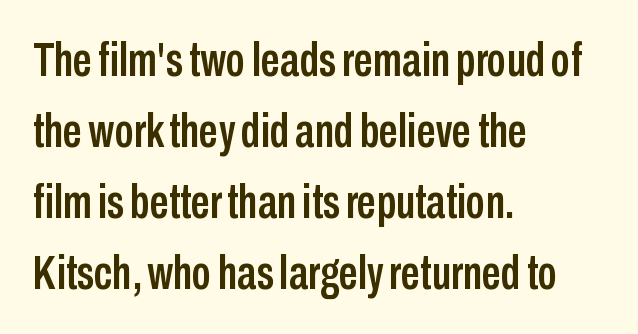
The image shows 48 px condensed sans-serif type, upright; set left-aligned, normal line spacing (1.48x), normal letter spacing, not underlined; low stroke contrast and a medium x-height.
